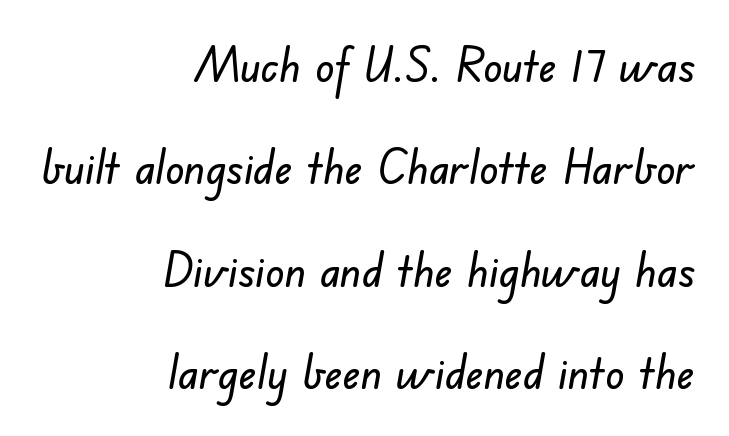
This rendering features lettering with no underline. The letters advance in unequal steps, a hallmark of proportional type. The type family on display is of the sans-serif kind. Horizontal bands of white between lines are thick stripes.
